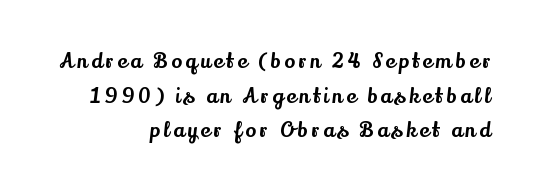
{"underline": "no", "align": "right", "line_spacing_ratio": 1.73, "glyph_px": 20}
